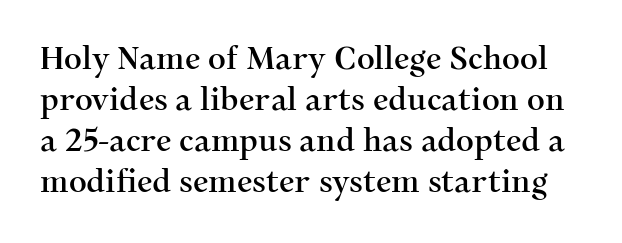
This rendering features lettering with no underline. Observe the ordinary spacing: letters are neighbours, not strangers. The passage shown is typed in a proportional face where columns would drift. When letters stand straight like this, we call the style roman or upright. Each new line begins a customary step beneath the previous one.
